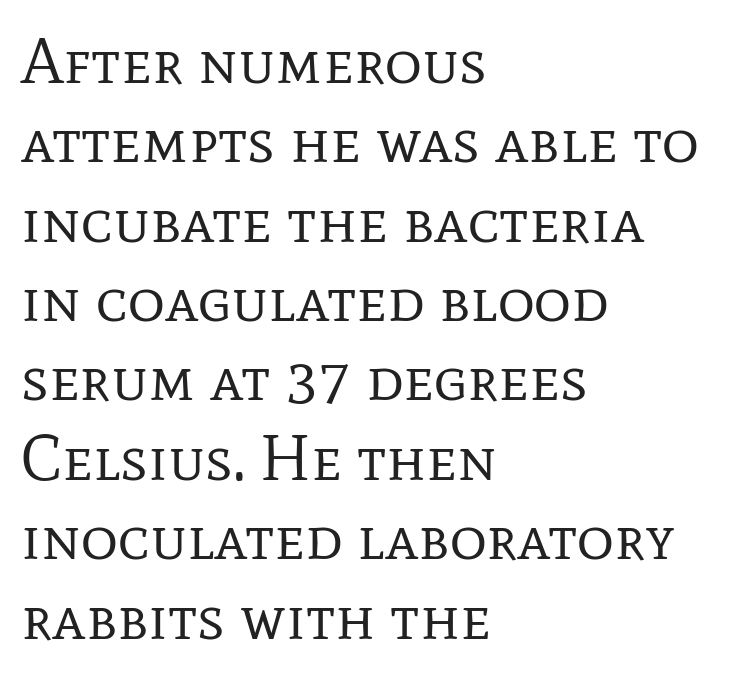
On a weight scale, this lands at 450 or below. Notice how the passage keeps a crisp vertical edge on the left only. No word sits above an underline. The letters carry serifs — small finishing strokes at the ends of their stems. The horizontal fit of the characters is conventional and even. You could not count columns in this text — the font is proportionally spaced.
